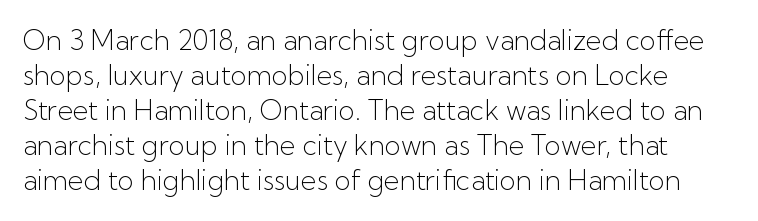
{"italic": "no", "bold": "no", "underline": "no", "line_spacing": "normal", "line_spacing_ratio": 1.3, "letter_spacing": "normal", "letter_spacing_em": 0.0, "glyph_px": 27}
